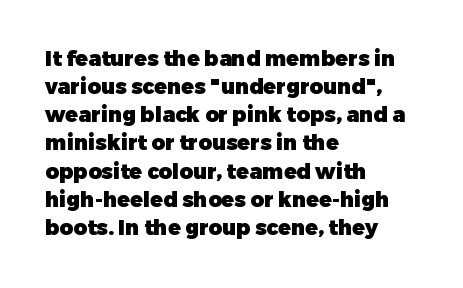
Q: Is the text bold? A: Yes.
Q: Is the text italic (slanted)? A: No, it is upright.
Q: Is the text underlined? A: No.
Q: How is the paragraph aligned? A: Left-aligned.
Q: Is the spacing between letters normal or unusually wide? A: Normal.
Q: Is the spacing between lines tight, normal or loose? A: Normal.
